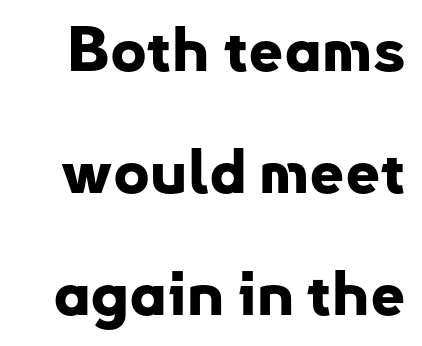
The image shows 62 px bold sans-serif type, upright; set loose line spacing (1.97x), normal letter spacing, not underlined; low stroke contrast and a small x-height.
